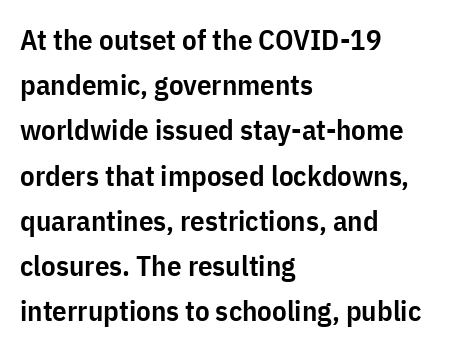
The image shows 29 px semibold, condensed sans-serif type, upright; set left-aligned, normal line spacing (1.56x), normal letter spacing, not underlined; low stroke contrast and a medium x-height.
